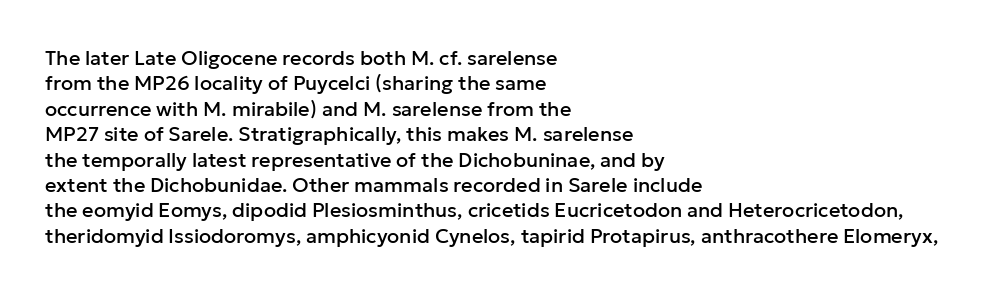
Layout note: lines flush left. The zone under the glyphs is completely vacant. The gaps between neighbouring characters are ordinary and unremarkable. Ascenders rise straight up at ninety degrees. Leading matches the norm, producing a regular column.
